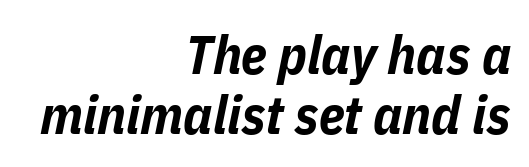
{"italic": "yes", "lean": "right", "slant_degrees": 11, "bold": "yes", "weight": "bold", "width": "condensed", "stroke_contrast": "low", "x_height": "medium", "monospaced": "no", "underline": "no", "align": "right", "line_spacing": "tight", "line_spacing_ratio": 1.11, "letter_spacing": "normal", "letter_spacing_em": 0.0, "glyph_px": 54}
